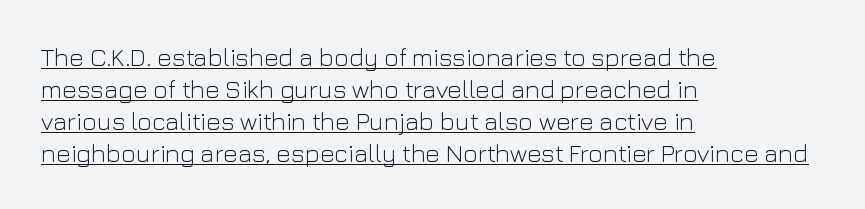
A typesetter would call this leading conventional body-copy spacing. Ordinary non-slanted type is in use. Honestly, the underline is the first thing you notice here. Ink coverage per letter is moderate at most. Left-aligned paragraph, ragged on the right.
